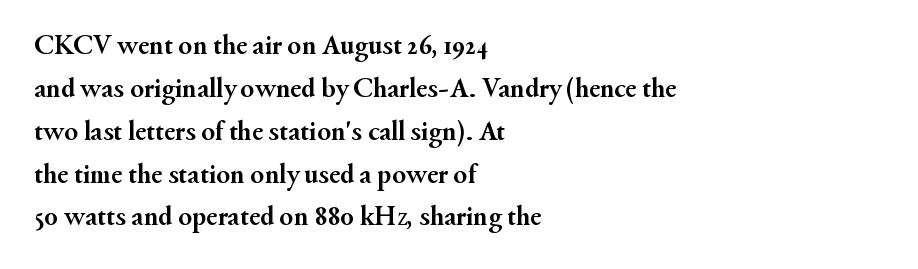
Q: Is the text bold? A: Yes.
Q: Is the text italic (slanted)? A: No, it is upright.
Q: Is the typeface a serif or a sans-serif typeface? A: Serif.
Q: Is the text underlined? A: No.
Q: How is the paragraph aligned? A: Left-aligned.
Q: Is the spacing between letters normal or unusually wide? A: Normal.
Q: Is the spacing between lines tight, normal or loose? A: Normal.
Q: Width (condensed, normal, or wide)? A: Normal.
Q: Stroke contrast? A: Medium.
Q: x-height? A: Small.
Q: Monospaced? A: No.
